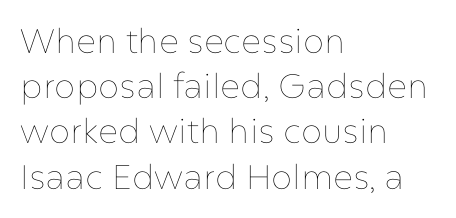
The line-height multiplier appears to be the usual default. Honestly, there is no underline to notice here at all. How are the letters spaced? Ordinarily, with no added tracking. Varying glyph widths throughout — classic text-font behaviour. Italic? Not at all — the glyphs are vertical.
